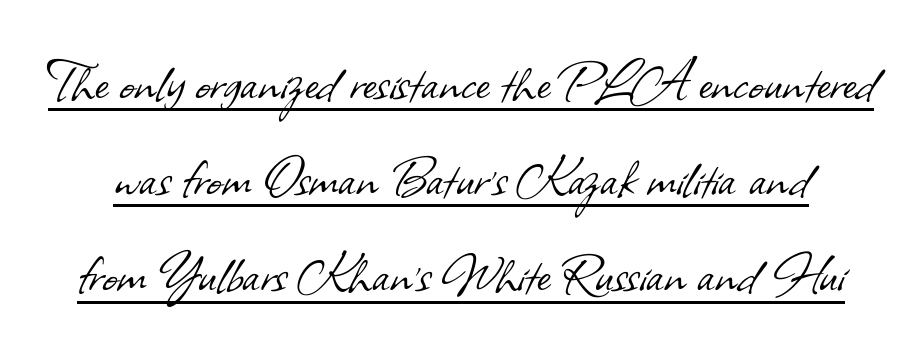
The image shows 65 px light sans-serif type; set normal line spacing (1.48x), normal letter spacing, underlined; low stroke contrast and a small x-height.
